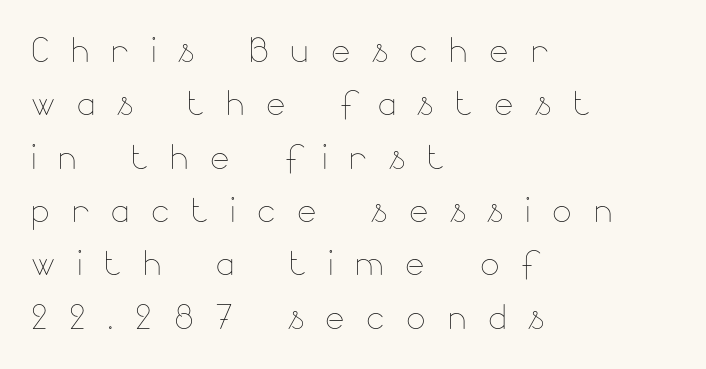
Q: Is the text bold? A: No.
Q: Is the text italic (slanted)? A: No, it is upright.
Q: Is the text underlined? A: No.
Q: How is the paragraph aligned? A: Left-aligned.
Q: Is the spacing between letters normal or unusually wide? A: Unusually wide.
Q: Width (condensed, normal, or wide)? A: Normal.
Q: Stroke contrast? A: Low.
Q: x-height? A: Small.
Q: Monospaced? A: No.
